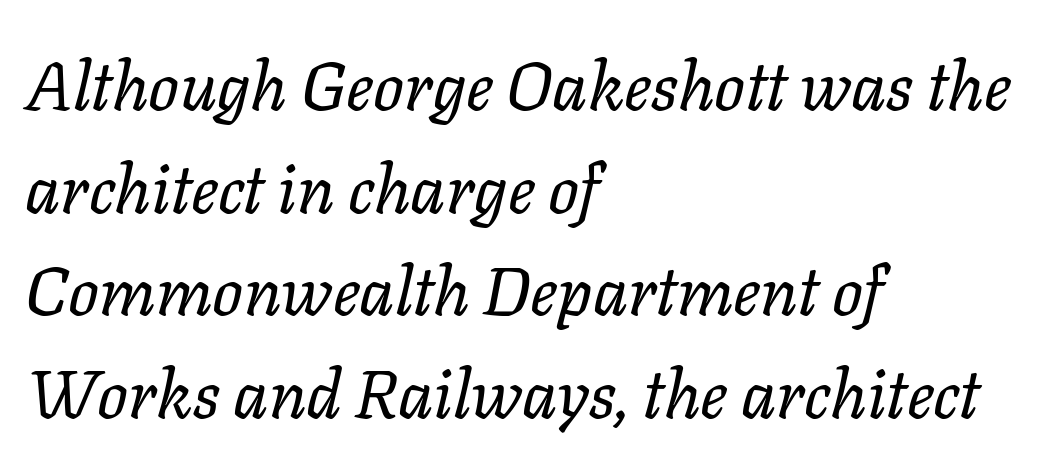
{"italic": "yes", "lean": "right", "slant_degrees": 11, "bold": "no", "weight": "regular", "width": "normal", "stroke_contrast": "low", "x_height": "medium", "monospaced": "no", "underline": "no", "align": "left", "line_spacing": "normal", "line_spacing_ratio": 1.51, "letter_spacing": "normal", "letter_spacing_em": 0.0, "glyph_px": 68}
